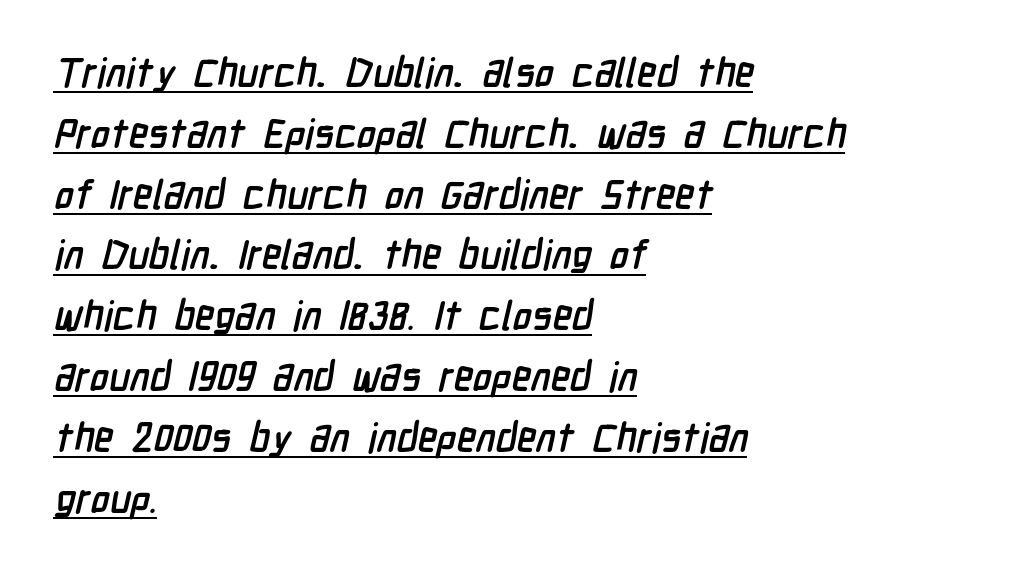
Q: Is the text bold? A: Yes.
Q: Is the typeface a serif or a sans-serif typeface? A: Sans-serif.
Q: Is the text underlined? A: Yes.
Q: How is the paragraph aligned? A: Left-aligned.
Q: Is the spacing between letters normal or unusually wide? A: Normal.
Q: Is the spacing between lines tight, normal or loose? A: Normal.
Q: Width (condensed, normal, or wide)? A: Condensed.
Q: Stroke contrast? A: Low.
Q: x-height? A: Medium.
Q: Monospaced? A: No.
